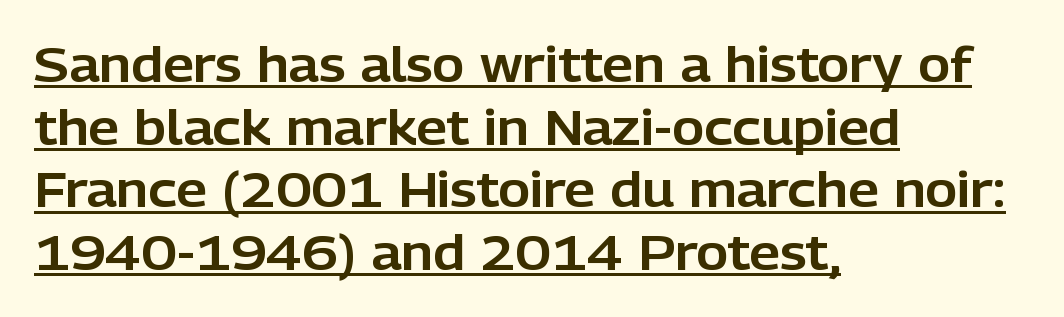
{"serif": "no", "italic": "no", "width": "normal", "stroke_contrast": "low", "x_height": "medium", "monospaced": "no", "underline": "yes", "align": "left", "line_spacing": "normal", "line_spacing_ratio": 1.28, "letter_spacing": "normal", "letter_spacing_em": 0.0, "glyph_px": 49}
